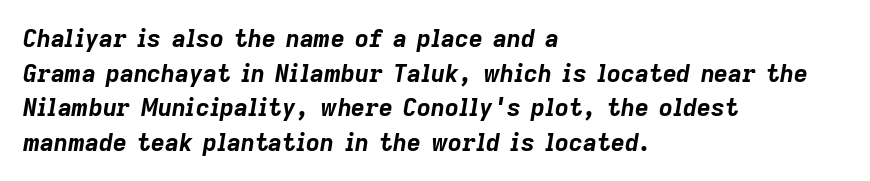
One-word summary of the alignment: left. The glyphs look as if they've been sheared to an angle. A dark, heavy texture on the line: the type is bold. The zone under the glyphs is completely vacant. A typesetter would call this zero additional tracking.
